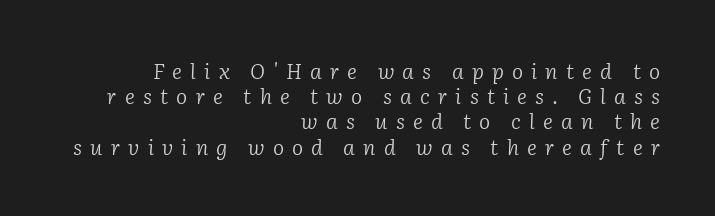
Q: Is the text bold? A: No.
Q: Is the text italic (slanted)? A: Yes, it leans right by about 2 degrees.
Q: Is the text underlined? A: No.
Q: How is the paragraph aligned? A: Right-aligned.
Q: Is the spacing between letters normal or unusually wide? A: Unusually wide.
